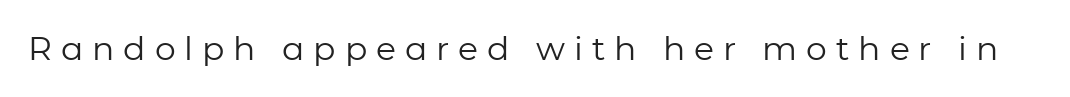
{"serif": "no", "italic": "no", "bold": "no", "weight": "regular", "width": "normal", "stroke_contrast": "low", "x_height": "medium", "monospaced": "no", "underline": "no", "letter_spacing": "wide", "letter_spacing_em": 0.27, "glyph_px": 33}
